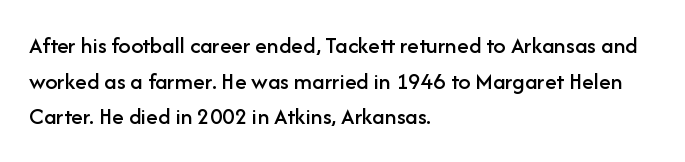
Q: Is the text italic (slanted)? A: No, it is upright.
Q: Is the text underlined? A: No.
Q: How is the paragraph aligned? A: Left-aligned.
Q: Is the spacing between letters normal or unusually wide? A: Normal.
Q: Is the spacing between lines tight, normal or loose? A: Normal.
